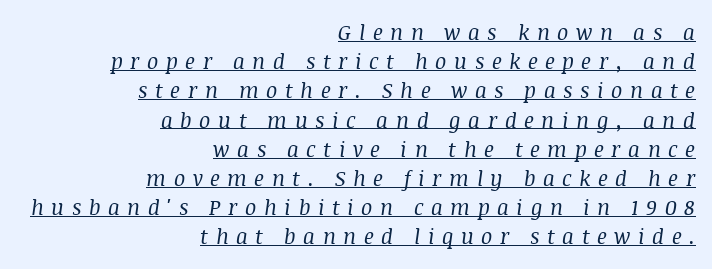
The glyphs are accompanied by a horizontal stroke just below them. In terms of leading, this rendering sits right in the middle. Horizontally, the lines are justified to the trailing edge only. Quick note: italic. Stem width sits at or under what a default text font uses.
